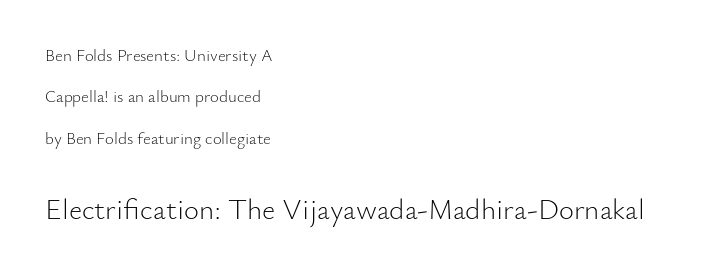
The image shows 29 px light sans-serif type, upright; set left-aligned, loose line spacing (2.43x), normal letter spacing, not underlined; the second (bottom) block is 1.71x larger; low stroke contrast and a small x-height.
